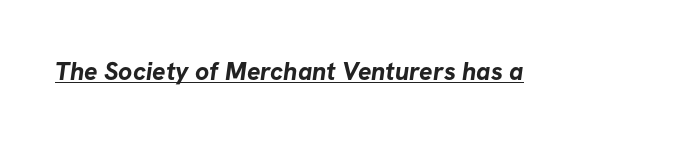
The tracking reads as untouched default to a designer's eye. Students, this is bold: see how much ink each stroke carries. Emphasis is given by a line drawn under the lettering.
